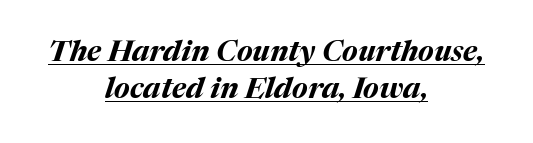
These lines stack symmetrically, like a column narrowing and widening about its center. The lines sit at an ordinary, default distance from one another. Check the space under the baseline: a stroke is drawn there. Note the varied advance widths — an 'i' is clearly narrower than an 'm'. The tracking reads as untouched default to a designer's eye. This sample uses an oblique cut, with every glyph tilted off the vertical.
